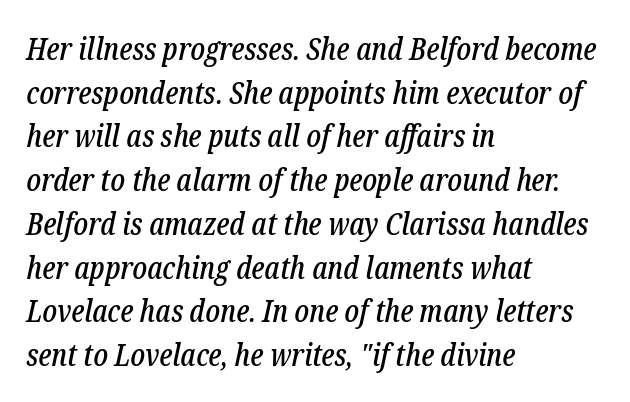
The image shows 31 px condensed serif type, italic (leaning right); set left-aligned, normal line spacing (1.41x), normal letter spacing, not underlined; low stroke contrast and a medium x-height.
